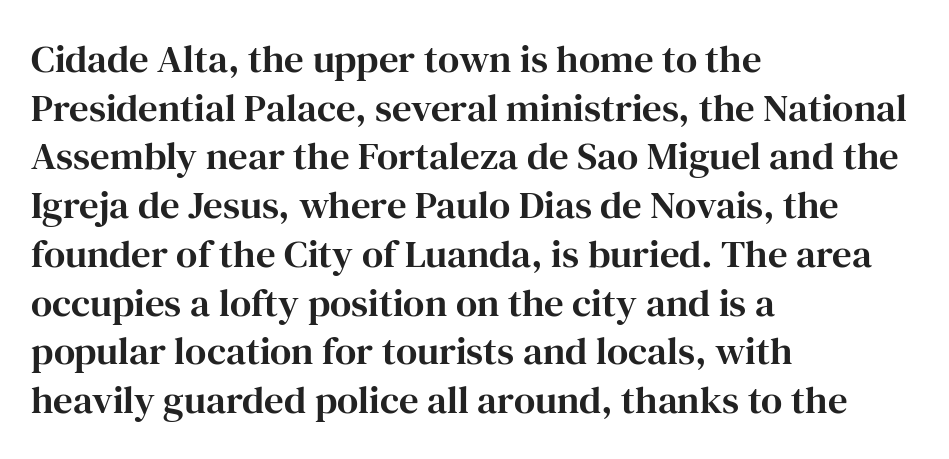
The text block is weighted toward the left margin, trailing off unevenly rightward. Does extra space separate the letters? No, they use regular spacing. A typesetter would call this proportional, since set widths differ per character. Clear beneath every line of the passage. Italic? Not at all — the glyphs are vertical.
